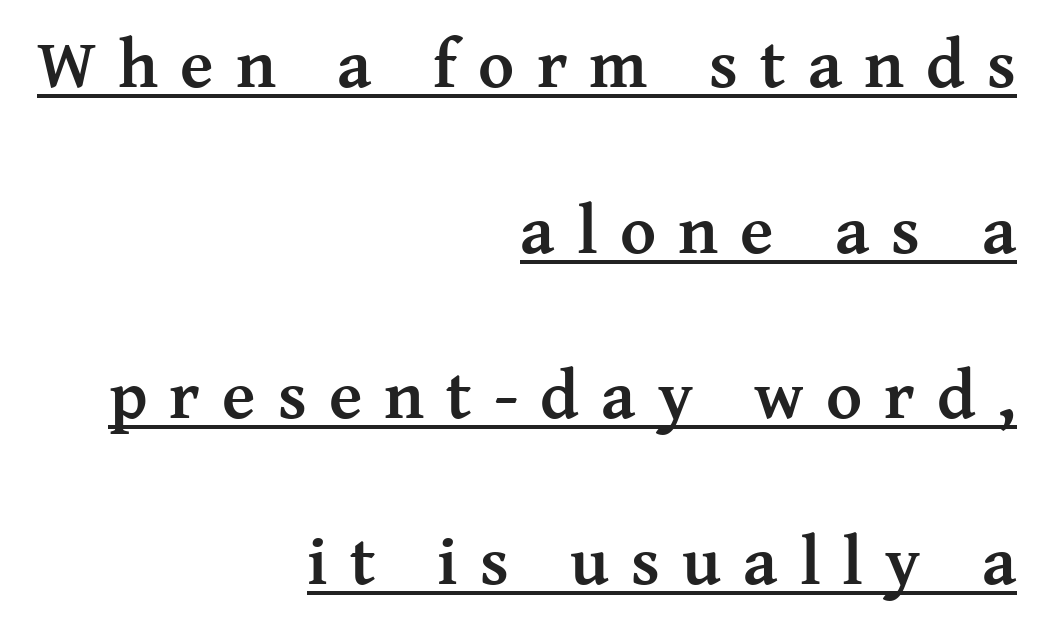
Q: Is the text bold? A: Yes.
Q: Is the text italic (slanted)? A: No, it is upright.
Q: Is the typeface a serif or a sans-serif typeface? A: Serif.
Q: Is the text underlined? A: Yes.
Q: How is the paragraph aligned? A: Right-aligned.
Q: Is the spacing between letters normal or unusually wide? A: Unusually wide.
Q: Is the spacing between lines tight, normal or loose? A: Loose.
Q: Width (condensed, normal, or wide)? A: Normal.
Q: Stroke contrast? A: Medium.
Q: x-height? A: Medium.
Q: Monospaced? A: No.
